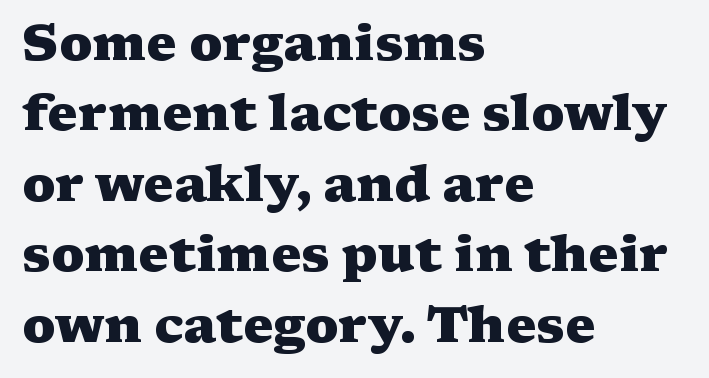
Q: Is the text bold? A: Yes.
Q: Is the text italic (slanted)? A: No, it is upright.
Q: Is the typeface a serif or a sans-serif typeface? A: Serif.
Q: Is the text underlined? A: No.
Q: How is the paragraph aligned? A: Left-aligned.
Q: Is the spacing between letters normal or unusually wide? A: Normal.
Q: Is the spacing between lines tight, normal or loose? A: Normal.
Q: Width (condensed, normal, or wide)? A: Wide.
Q: Stroke contrast? A: Medium.
Q: x-height? A: Medium.
Q: Monospaced? A: No.
